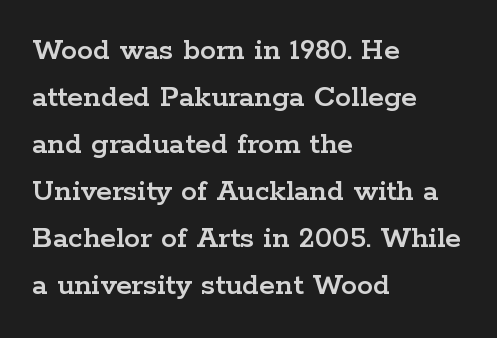
The image shows 32 px wide serif type, upright; set left-aligned, normal line spacing (1.47x), normal letter spacing, not underlined; low stroke contrast and a medium x-height.
